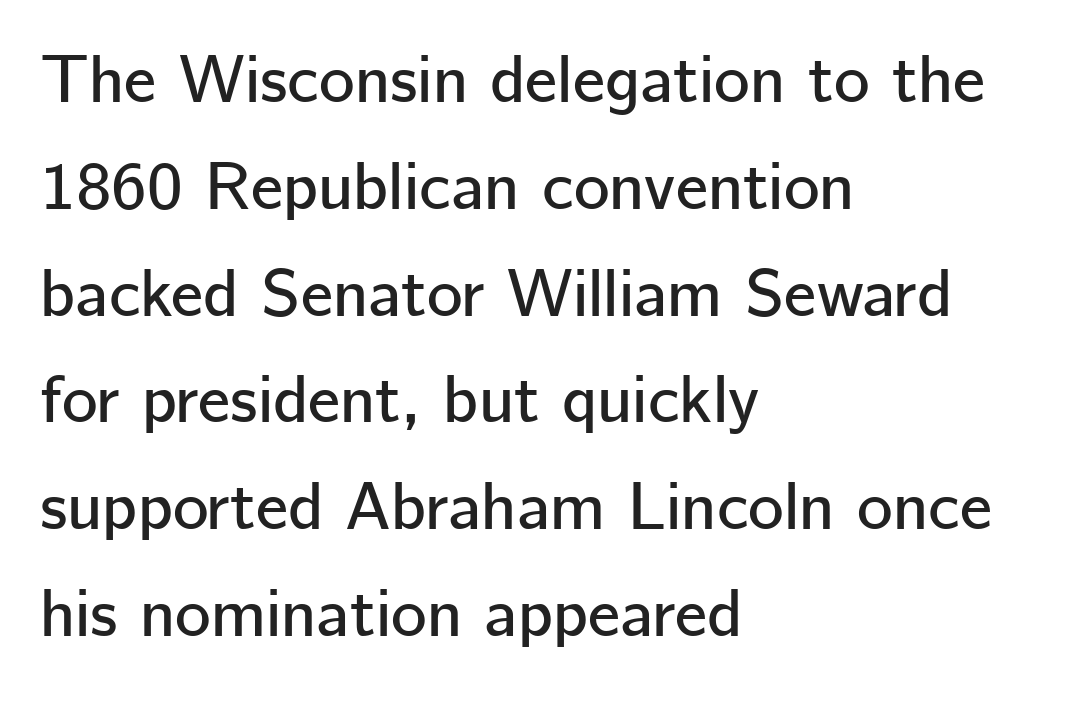
The image shows 68 px sans-serif type, upright; set left-aligned, normal line spacing (1.57x), normal letter spacing, not underlined; low stroke contrast and a medium x-height.
